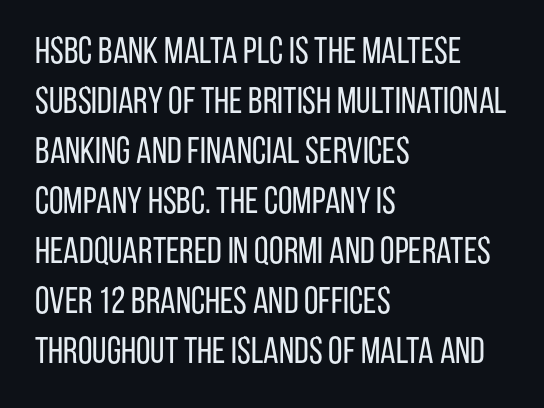
{"serif": "no", "italic": "no", "bold": "no", "weight": "regular", "width": "condensed", "stroke_contrast": "low", "x_height": "large", "monospaced": "no", "underline": "no", "align": "left", "line_spacing": "normal", "line_spacing_ratio": 1.35, "letter_spacing": "normal", "letter_spacing_em": 0.0, "glyph_px": 37}
